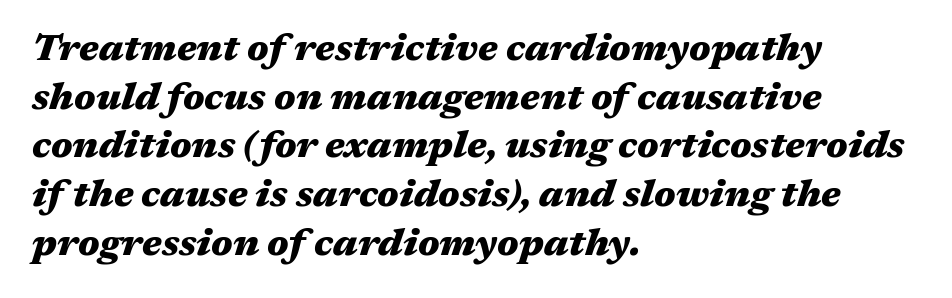
{"italic": "yes", "lean": "right", "slant_degrees": 17, "bold": "yes", "weight": "heavy", "width": "wide", "stroke_contrast": "medium", "x_height": "medium", "monospaced": "no", "underline": "no", "align": "left", "line_spacing": "normal", "line_spacing_ratio": 1.28, "letter_spacing": "normal", "letter_spacing_em": 0.0, "glyph_px": 38}
